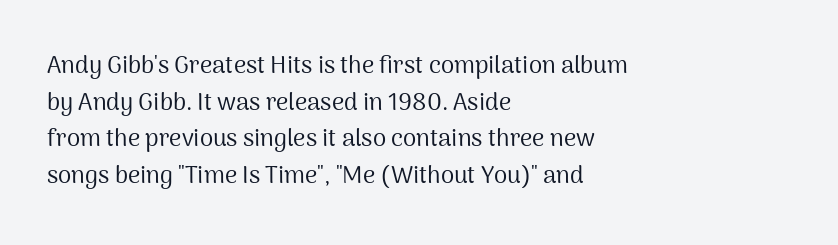
The image shows 24 px text type, upright; set left-aligned, normal line spacing (1.53x), normal letter spacing, not underlined.
